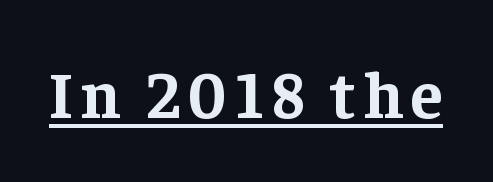
Do the letters lean? They stand straight. The glyphs have the mass of a bold cut. Check where the strokes stop: tiny serifs finish them off. Note the varied advance widths — an 'i' is clearly narrower than an 'm'. Notice how a bar underscores the lettering throughout.
